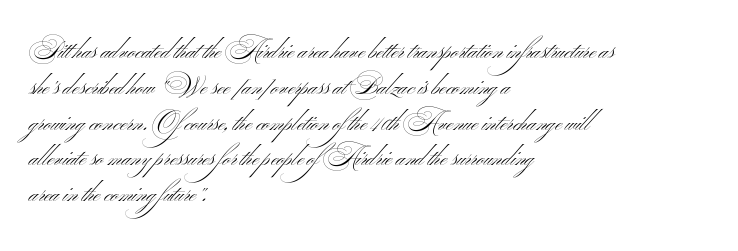
The image shows 24 px text type; set left-aligned, normal line spacing (1.49x), normal letter spacing, not underlined.
